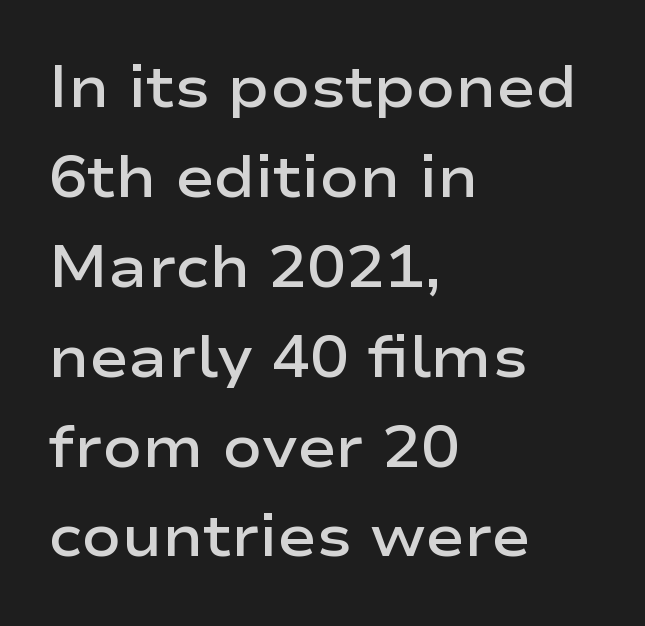
Varying glyph widths throughout — classic text-font behaviour. Posture: upright roman. I'd describe the lettering as semibold — firm but not a full bold. The space beneath each line is pristine and unruled.
